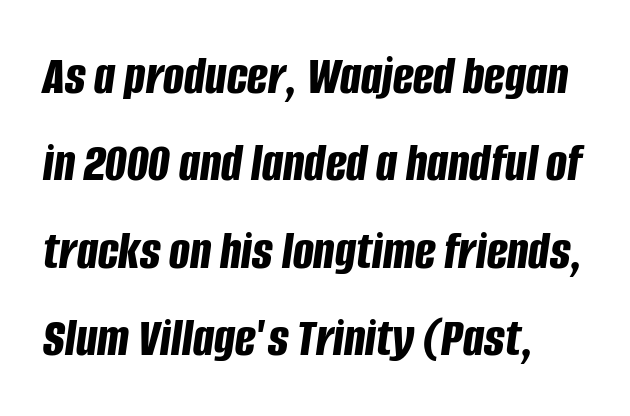
The image shows 55 px bold, condensed type, italic (leaning right); set normal line spacing (1.59x), normal letter spacing, not underlined; low stroke contrast and a large x-height.
